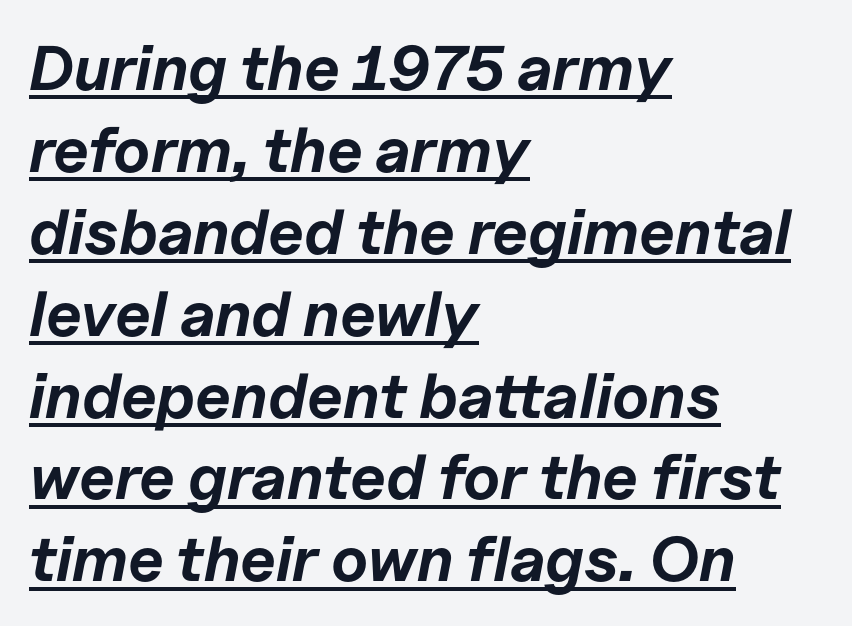
The passage shown leans; its letterforms are oblique. One-word summary of the alignment: left. Is the letter spacing exaggerated? No — it looks like the ordinary default. The glyphs are accompanied by a horizontal stroke just below them. The line-height multiplier appears to be the usual default.
